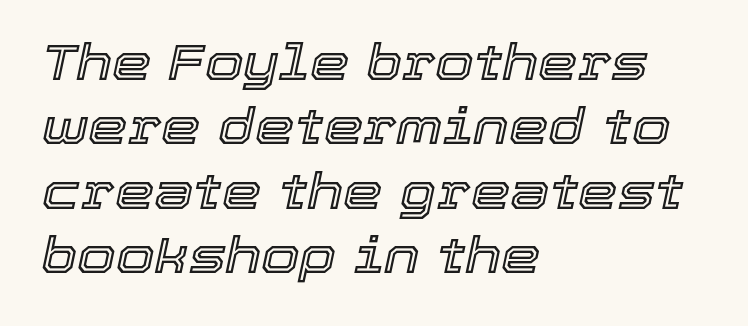
Q: Is the text italic (slanted)? A: Yes, it leans right by about 12 degrees.
Q: Is the text underlined? A: No.
Q: How is the paragraph aligned? A: Left-aligned.
Q: Is the spacing between letters normal or unusually wide? A: Normal.
Q: Is the spacing between lines tight, normal or loose? A: Normal.
Q: Width (condensed, normal, or wide)? A: Normal.
Q: x-height? A: Medium.
Q: Monospaced? A: No.
